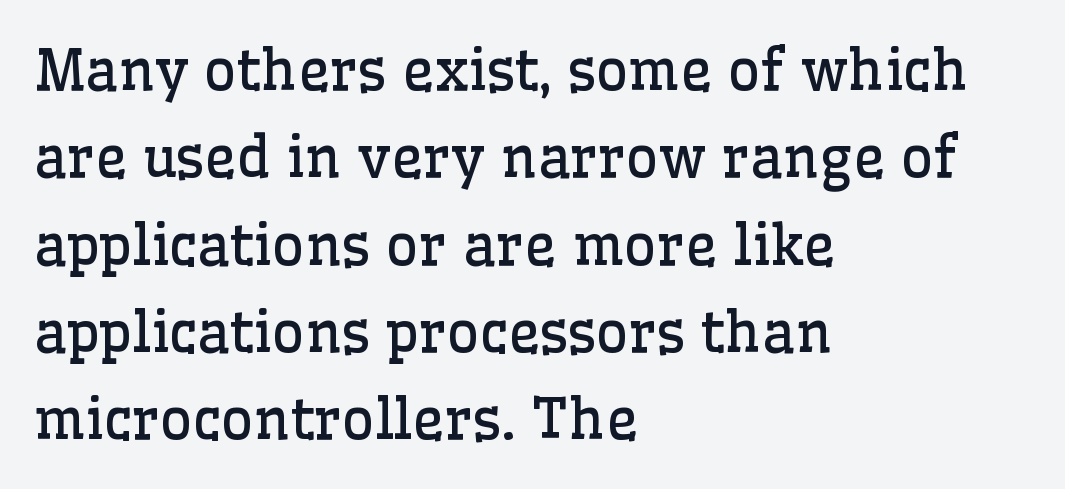
The image shows 56 px regular-weight serif type, upright; set left-aligned, normal line spacing (1.56x), normal letter spacing, not underlined; low stroke contrast and a medium x-height.
